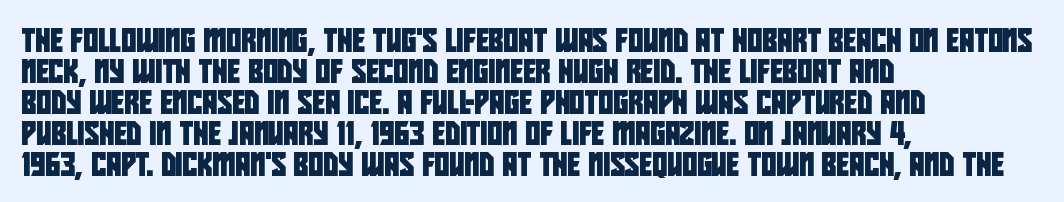
Characters follow at the spacing the type designer built in. Reading down the column, the eye jumps a familiar distance to each next line. Beneath every word, the page is bare. The typesetter chose a ragged-right arrangement here.
